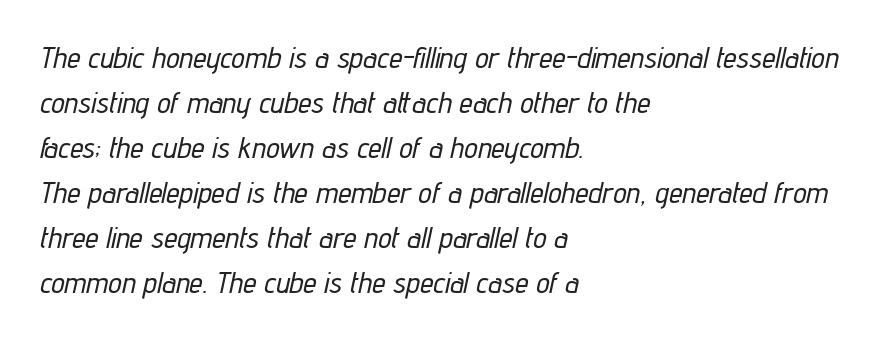
Q: Is the text italic (slanted)? A: Yes, it leans right by about 12 degrees.
Q: Is the text underlined? A: No.
Q: How is the paragraph aligned? A: Left-aligned.
Q: Is the spacing between letters normal or unusually wide? A: Normal.
Q: Is the spacing between lines tight, normal or loose? A: Normal.
Q: Width (condensed, normal, or wide)? A: Condensed.
Q: Stroke contrast? A: Low.
Q: x-height? A: Medium.
Q: Monospaced? A: No.
